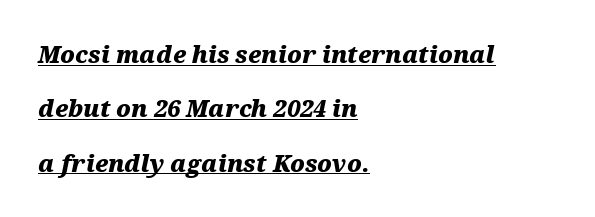
The image shows 23 px bold type, italic (leaning right); set left-aligned, loose line spacing (2.36x), normal letter spacing, underlined.
